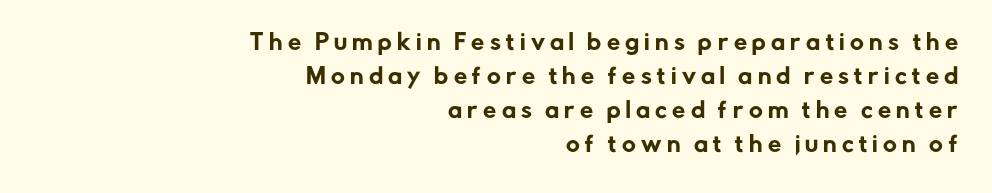
{"italic": "no", "underline": "no", "align": "right", "line_spacing": "normal", "line_spacing_ratio": 1.62, "letter_spacing": "wide", "letter_spacing_em": 0.25, "glyph_px": 21}
